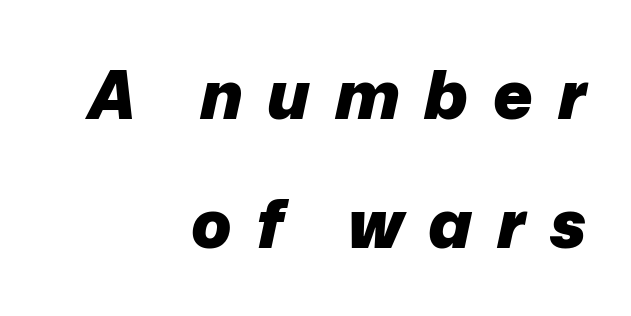
You can tell it's italic because the verticals aren't actually vertical. A typesetter would call this proportional, since set widths differ per character. The area under the type is left untouched. Bold? Absolutely — the strokes are thick and heavy. You could fit nearly another row in the gap between these rows.
